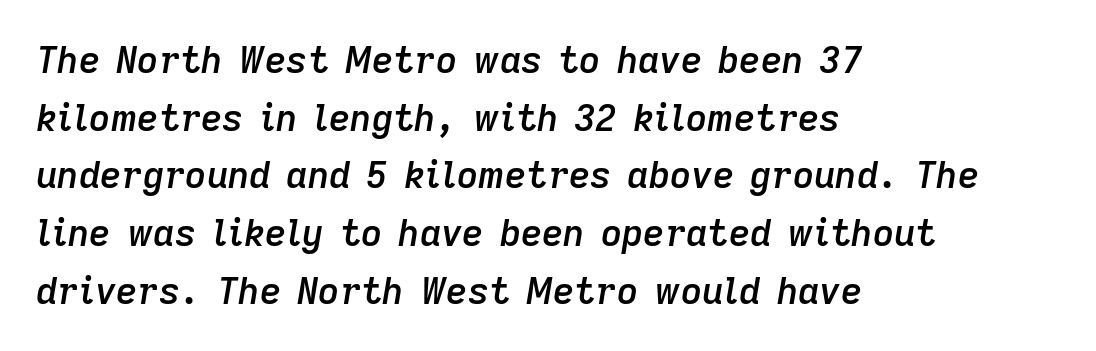
The rendering anchors every line to the left-hand side. Compared with ordinary roman type, these characters are visibly tilted. Looks like regular typesetting: each glyph gets only the width it needs. Vertical spacing — default. Here the glyphs are tracked normally, forming tight word shapes.
